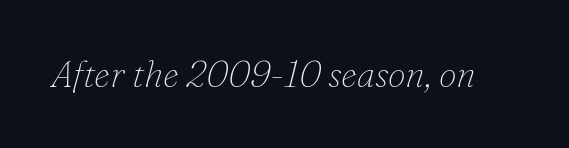
The glyphs look as if they've been sheared to an angle. The letterforms sit at book weight or below. Bare-footed words on every line. Tracking here is standard; glyphs follow each other at the usual distance. The rendering shows small feet on the letterforms — a serif design.
